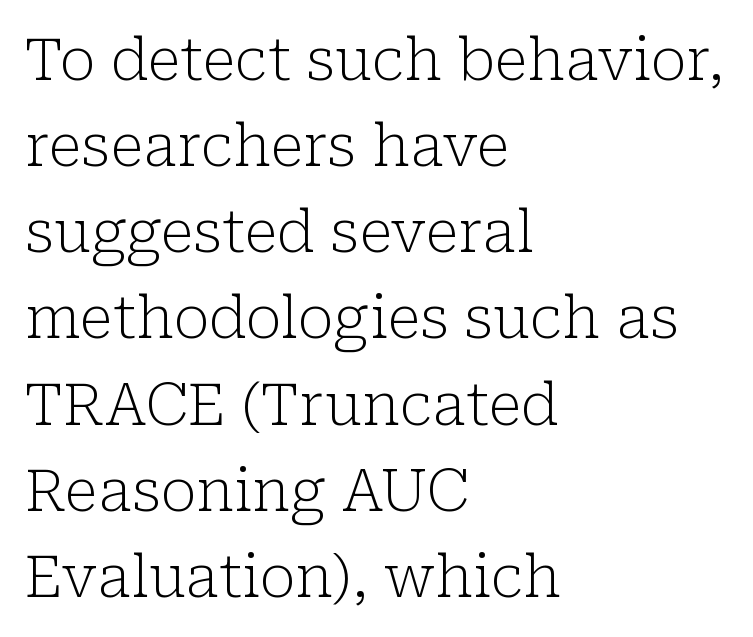
Weight class: somewhere from thin through regular. Letters rest on an invisible, unmarked baseline. Does the leading feel generous? No, just average. Every row of glyphs begins at an identical x-position on the left.
